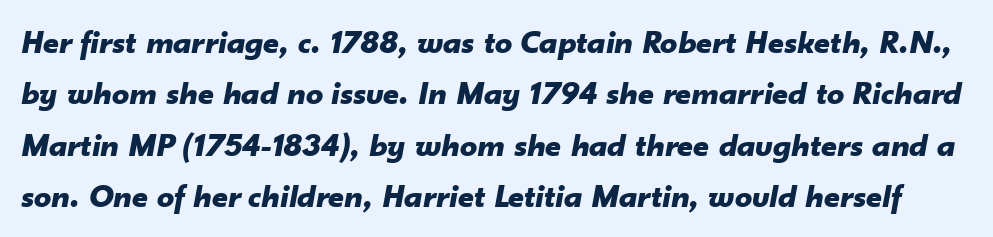
The image shows 34 px bold type, italic (leaning right); set normal line spacing (1.51x), normal letter spacing, not underlined; low stroke contrast and a small x-height.
